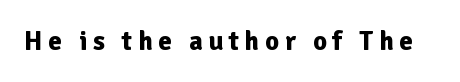
Q: Is the text bold? A: Yes.
Q: Is the text italic (slanted)? A: No, it is upright.
Q: Is the text underlined? A: No.
Q: Is the spacing between letters normal or unusually wide? A: Unusually wide.
